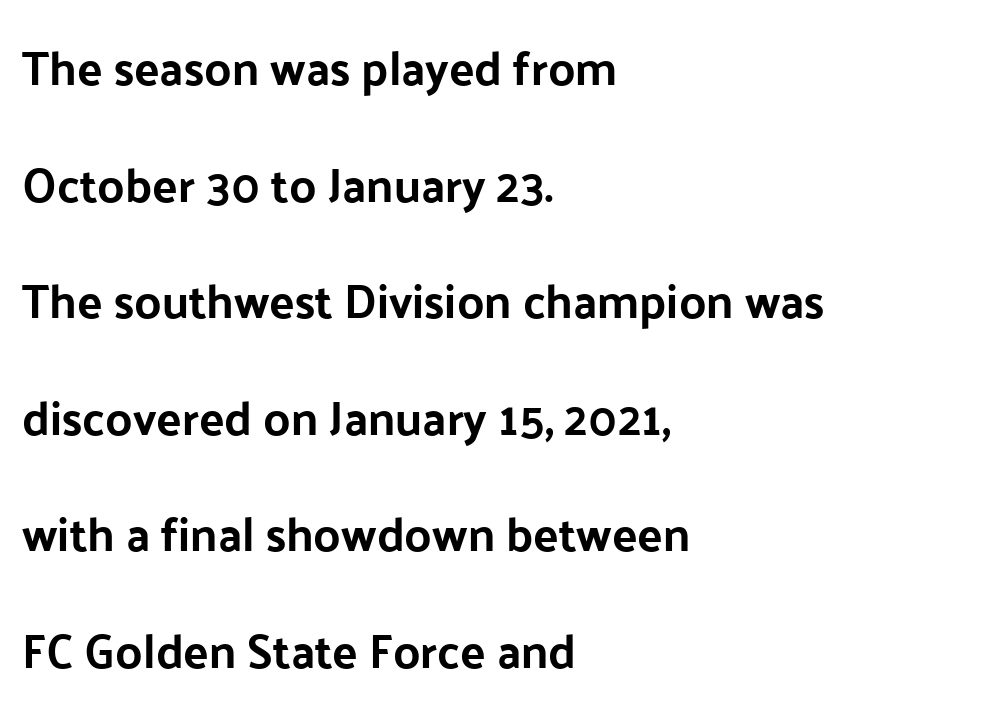
{"serif": "no", "italic": "no", "width": "normal", "stroke_contrast": "low", "x_height": "medium", "monospaced": "no", "underline": "no", "align": "left", "line_spacing": "loose", "line_spacing_ratio": 2.48, "letter_spacing": "normal", "letter_spacing_em": 0.0, "glyph_px": 47}
